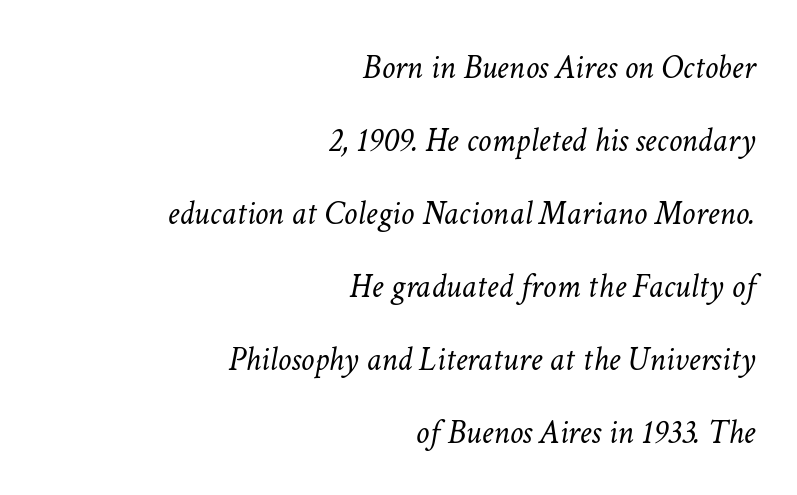
{"italic": "yes", "lean": "right", "slant_degrees": 11, "bold": "no", "weight": "light", "width": "normal", "stroke_contrast": "low", "x_height": "medium", "monospaced": "no", "underline": "no", "align": "right", "line_spacing": "loose", "line_spacing_ratio": 2.15, "letter_spacing": "normal", "letter_spacing_em": 0.0, "glyph_px": 34}
